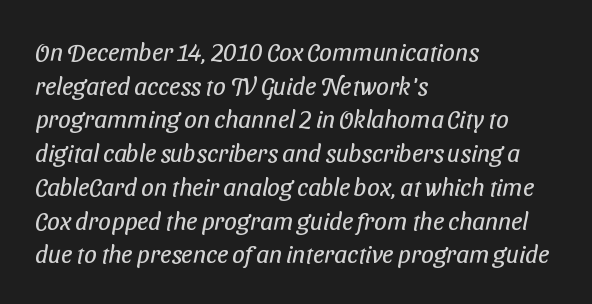
{"bold": "no", "underline": "no", "align": "left", "line_spacing": "normal", "line_spacing_ratio": 1.35, "letter_spacing": "normal", "letter_spacing_em": 0.0, "glyph_px": 25}
